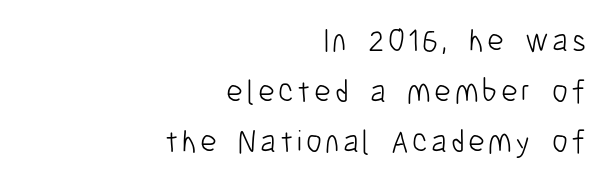
{"serif": "no", "italic": "no", "bold": "no", "weight": "light", "width": "condensed", "stroke_contrast": "low", "x_height": "medium", "monospaced": "no", "underline": "no", "align": "right", "line_spacing": "normal", "line_spacing_ratio": 1.58, "glyph_px": 32}
